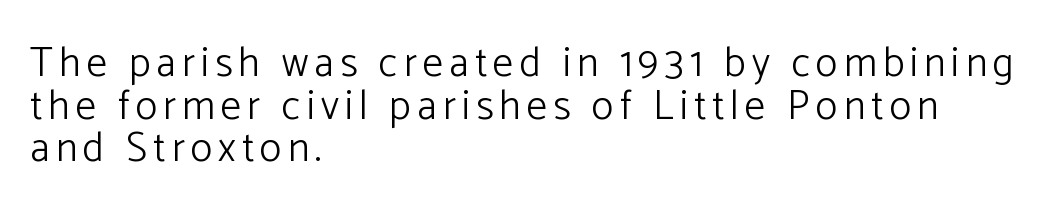
The face used here is proportionally spaced, like ordinary book or web type. The space between consecutive lines is stingy. The type family on display is of the sans-serif kind. The rendering anchors every line to the left-hand side. Heft: none added — not bold. Posture: upright roman.
